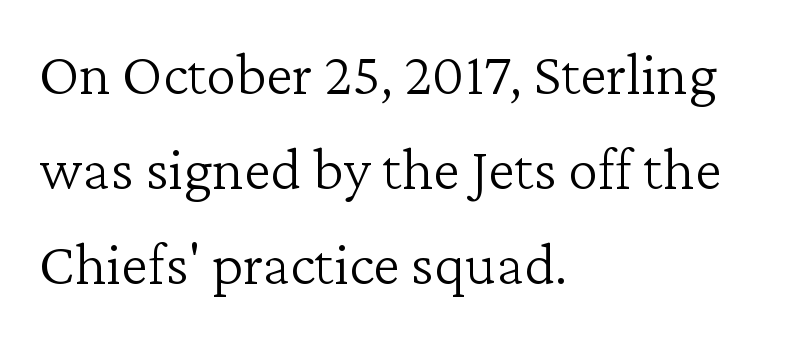
Is this a fixed-width face? No — the glyphs have proportional, varying widths. Between one letter and the next there's only the usual sliver of space. The vertical gap from one line to the next is medium. Rule under the text: the space is simply empty. It's the straight-up-and-down kind of type.
